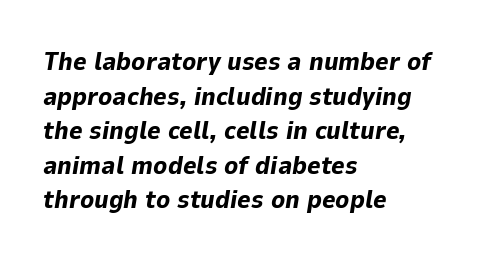
Q: Is the text bold? A: Yes.
Q: Is the text italic (slanted)? A: Yes, it leans right by about 9 degrees.
Q: Is the text underlined? A: No.
Q: How is the paragraph aligned? A: Left-aligned.
Q: Is the spacing between letters normal or unusually wide? A: Normal.
Q: Is the spacing between lines tight, normal or loose? A: Normal.
